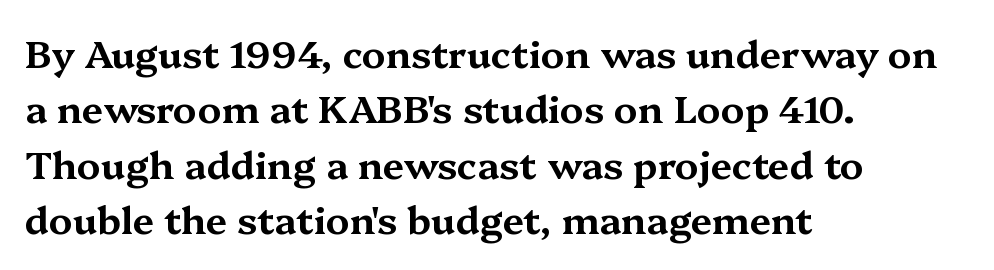
Q: Is the text italic (slanted)? A: No, it is upright.
Q: Is the typeface a serif or a sans-serif typeface? A: Serif.
Q: Is the text underlined? A: No.
Q: How is the paragraph aligned? A: Left-aligned.
Q: Is the spacing between letters normal or unusually wide? A: Normal.
Q: Is the spacing between lines tight, normal or loose? A: Normal.
Q: Width (condensed, normal, or wide)? A: Wide.
Q: Stroke contrast? A: Medium.
Q: x-height? A: Medium.
Q: Monospaced? A: No.
